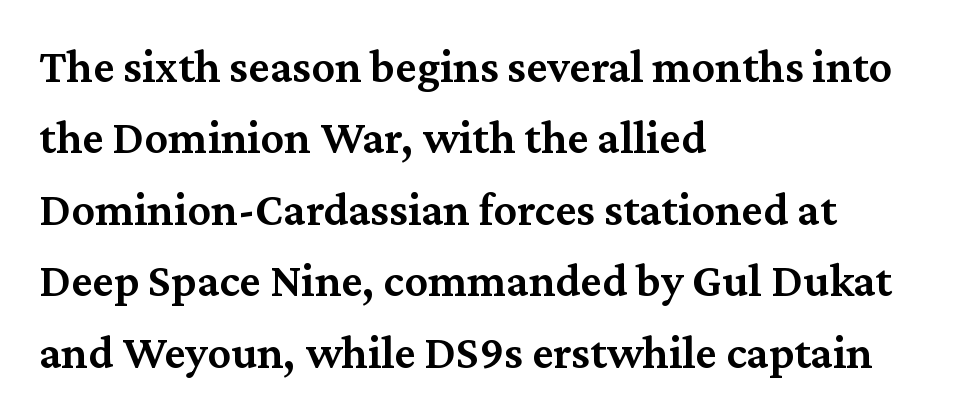
{"serif": "yes", "italic": "no", "bold": "semi", "weight": "semibold", "width": "normal", "stroke_contrast": "medium", "x_height": "medium", "monospaced": "no", "underline": "no", "align": "left", "line_spacing": "normal", "line_spacing_ratio": 1.52, "letter_spacing": "normal", "letter_spacing_em": 0.0, "glyph_px": 47}
